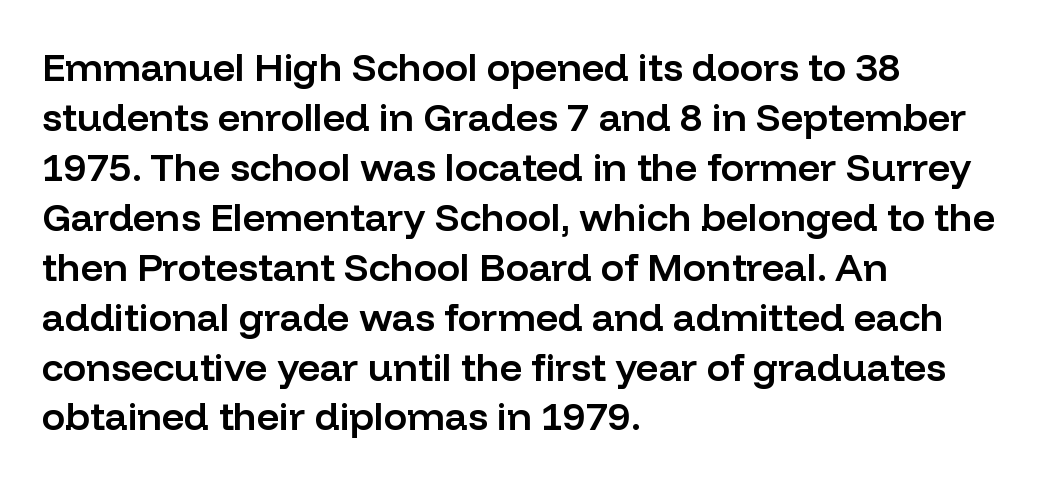
Q: Is the text bold? A: Semi-bold.
Q: Is the text italic (slanted)? A: No, it is upright.
Q: Is the typeface a serif or a sans-serif typeface? A: Sans-serif.
Q: Is the text underlined? A: No.
Q: How is the paragraph aligned? A: Left-aligned.
Q: Is the spacing between letters normal or unusually wide? A: Normal.
Q: Is the spacing between lines tight, normal or loose? A: Normal.
Q: Width (condensed, normal, or wide)? A: Normal.
Q: Stroke contrast? A: Low.
Q: x-height? A: Medium.
Q: Monospaced? A: No.
